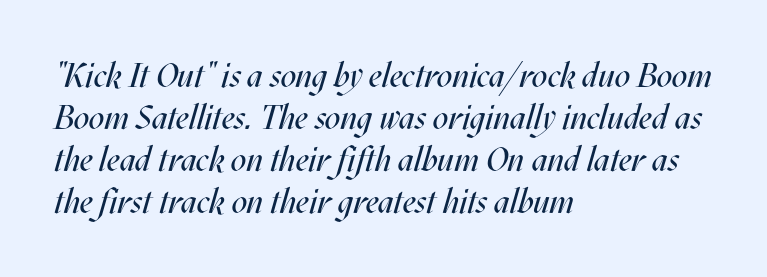
Q: Is the text bold? A: No.
Q: Is the text italic (slanted)? A: Yes, it leans right by about 17 degrees.
Q: Is the text underlined? A: No.
Q: How is the paragraph aligned? A: Left-aligned.
Q: Is the spacing between letters normal or unusually wide? A: Normal.
Q: Width (condensed, normal, or wide)? A: Condensed.
Q: Stroke contrast? A: Medium.
Q: x-height? A: Large.
Q: Monospaced? A: No.
